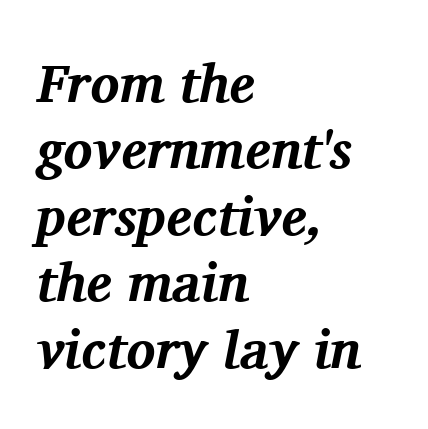
Q: Is the text bold? A: Yes.
Q: Is the text italic (slanted)? A: Yes, it leans right by about 11 degrees.
Q: Is the typeface a serif or a sans-serif typeface? A: Serif.
Q: Is the text underlined? A: No.
Q: How is the paragraph aligned? A: Left-aligned.
Q: Is the spacing between letters normal or unusually wide? A: Normal.
Q: Width (condensed, normal, or wide)? A: Normal.
Q: Stroke contrast? A: Medium.
Q: x-height? A: Medium.
Q: Monospaced? A: No.
